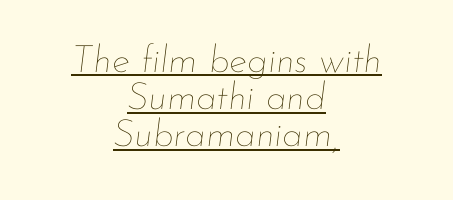
The image shows 38 px thin type, italic (leaning right); set centered, tight line spacing (0.98x), normal letter spacing, underlined; low stroke contrast and a small x-height.
